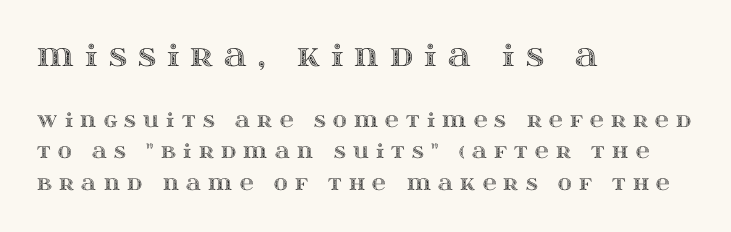
{"italic": "no", "width": "wide", "x_height": "large", "monospaced": "no", "underline": "no", "align": "left", "line_spacing": "normal", "line_spacing_ratio": 1.65, "letter_spacing": "wide", "letter_spacing_em": 0.38, "larger_block": "first", "size_ratio": 1.53, "glyph_px": 29}
